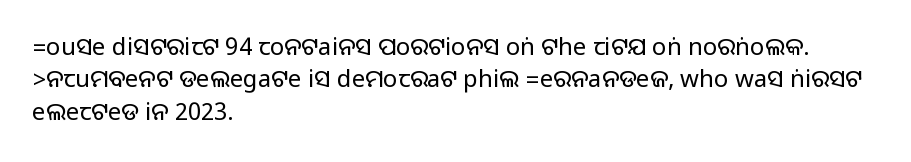
Q: Is the text italic (slanted)? A: No, it is upright.
Q: Is the text underlined? A: No.
Q: How is the paragraph aligned? A: Left-aligned.
Q: Is the spacing between letters normal or unusually wide? A: Normal.
Q: Is the spacing between lines tight, normal or loose? A: Normal.
